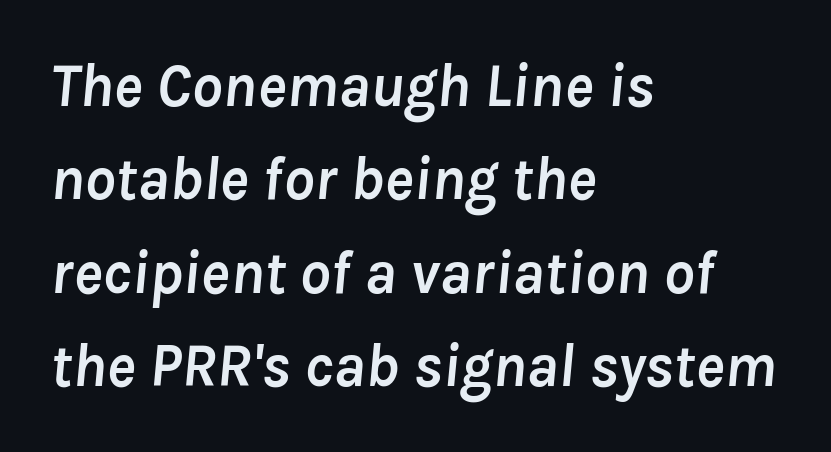
The image shows 61 px semibold type, italic (leaning right); set left-aligned, normal line spacing (1.53x), normal letter spacing, not underlined; low stroke contrast and a medium x-height.
